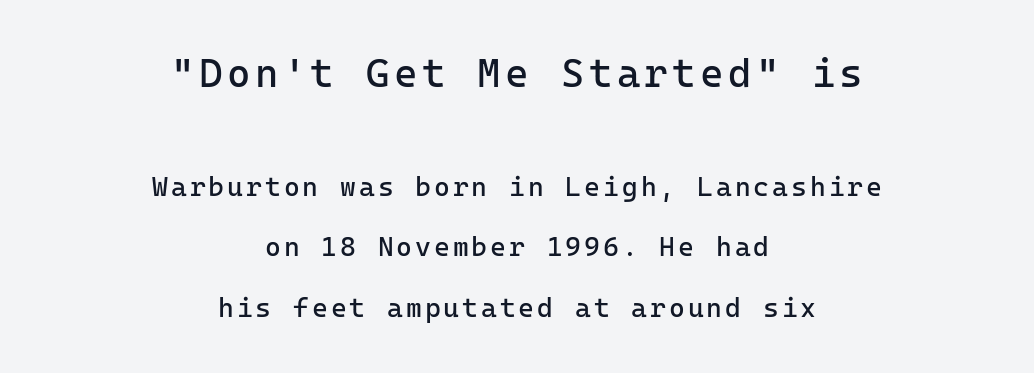
Note: larger setting up top, smaller setting below. The leading is generous, giving the passage an open texture. Is the stroke heavy? The answer is a plain regular-or-lighter. Plain, unruled lines of type.
